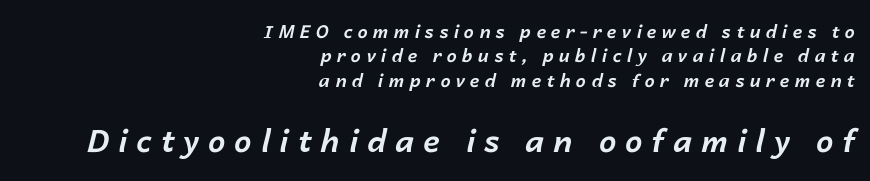
The image shows 31 px bold type, italic (leaning right); set right-aligned, normal line spacing (1.35x), unusually wide letter spacing (+0.29 em), not underlined; the second (bottom) block is 1.72x larger; low stroke contrast and a medium x-height.
